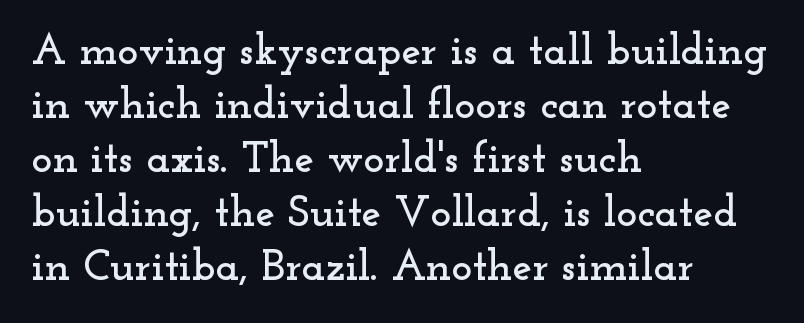
{"serif": "yes", "italic": "no", "width": "wide", "stroke_contrast": "low", "x_height": "small", "monospaced": "no", "underline": "no", "align": "left", "line_spacing_ratio": 1.23, "letter_spacing": "normal", "letter_spacing_em": 0.0, "glyph_px": 44}
